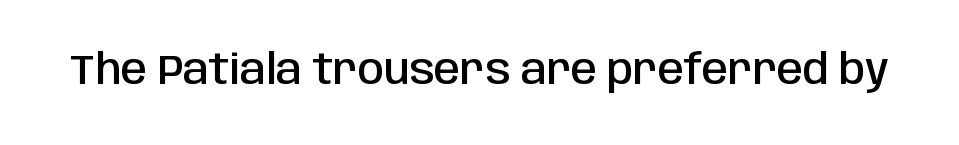
Q: Is the text bold? A: Semi-bold.
Q: Is the text italic (slanted)? A: No, it is upright.
Q: Is the typeface a serif or a sans-serif typeface? A: Sans-serif.
Q: Is the text underlined? A: No.
Q: Is the spacing between letters normal or unusually wide? A: Normal.
Q: Width (condensed, normal, or wide)? A: Condensed.
Q: Stroke contrast? A: Low.
Q: x-height? A: Large.
Q: Monospaced? A: No.
